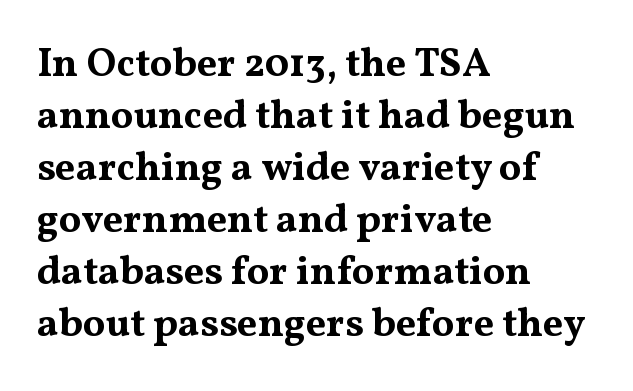
The image shows 40 px bold, wide serif type, upright; set left-aligned, normal line spacing (1.3x), normal letter spacing, not underlined; medium stroke contrast and a medium x-height.
